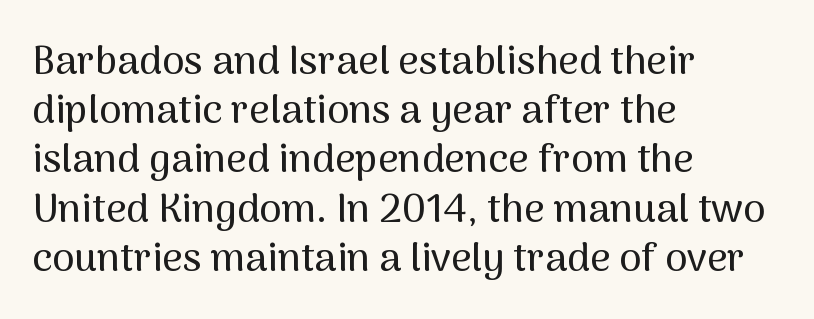
Line beginnings align vertically; line endings do not. The passage shown is typeset with a sans-serif family. Unlike italic type, these characters show no tilt at all. These lines are rendered in a variable-pitch font.
